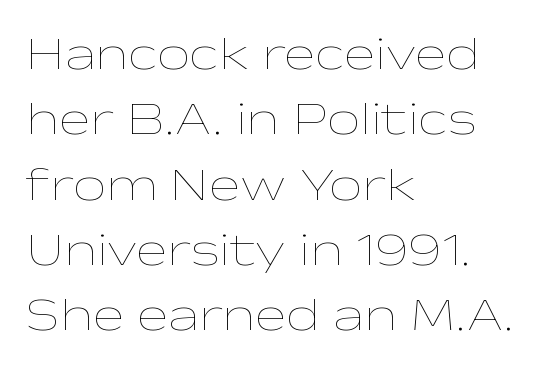
The image shows 47 px thin, wide type, upright; set left-aligned, normal line spacing (1.39x), normal letter spacing, not underlined; low stroke contrast and a medium x-height.
